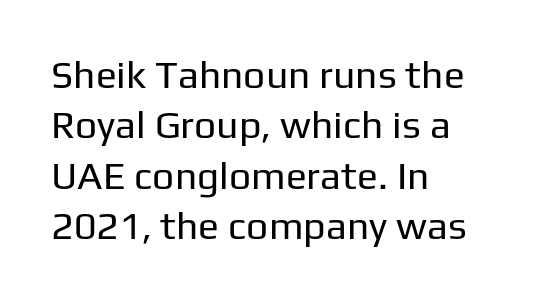
Serif or sans? Sans — the stroke terminals are bare. Reading down the column, the eye jumps a familiar distance to each next line. Does extra space separate the letters? No, they use regular spacing. Counters stay open thanks to moderate or lighter strokes. This sample is left-justified, so line endings fall wherever the words run out.
